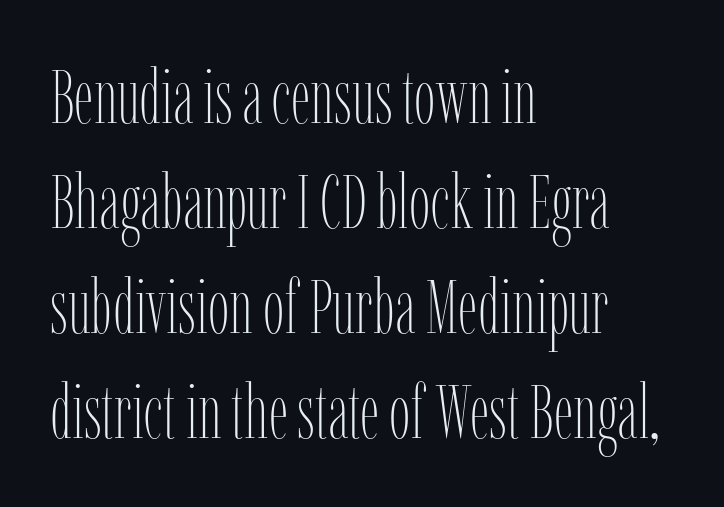
The image shows 76 px thin, condensed type, upright; set left-aligned, normal line spacing (1.38x), normal letter spacing, not underlined; low stroke contrast and a medium x-height.
